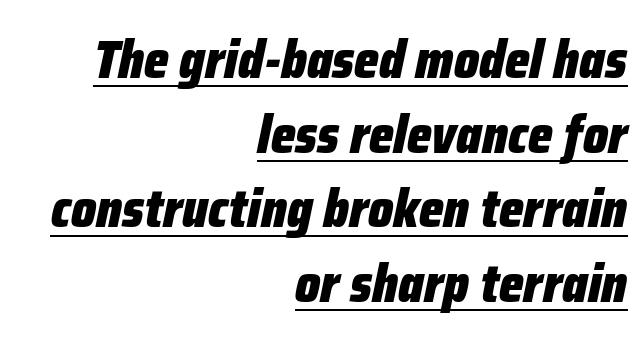
Compared with typical body copy, the letter spacing here is the same. Teacher's note: observe the even right margin — that is flush-right alignment. Notice how thick the strokes are: this is what a full bold looks like. Looking at the ascenders, they clearly lean. Here the designer chose a conventional face with non-uniform glyph widths. Glance below the letters and you will spot a drawn line.
